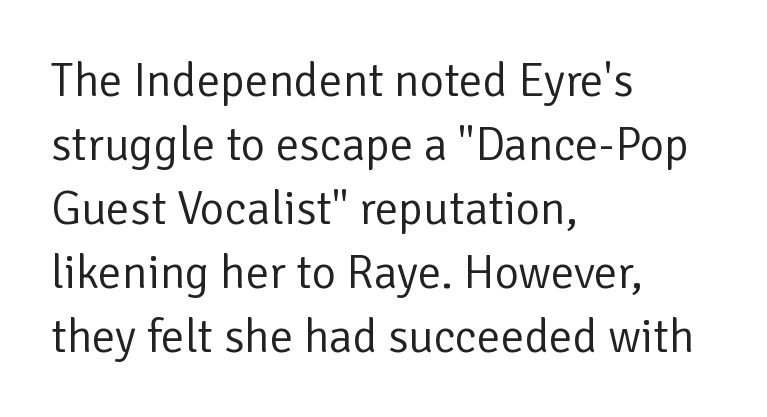
The image shows 47 px regular-weight sans-serif type, upright; set left-aligned, normal line spacing (1.36x), normal letter spacing, not underlined; low stroke contrast and a medium x-height.
